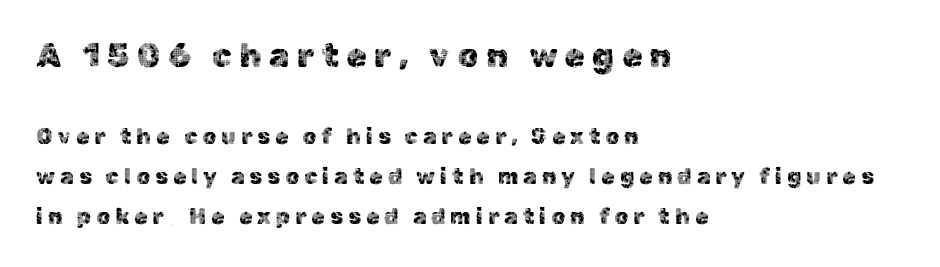
Q: Is the text italic (slanted)? A: No, it is upright.
Q: Is the typeface a serif or a sans-serif typeface? A: Sans-serif.
Q: Is the text underlined? A: No.
Q: How is the paragraph aligned? A: Left-aligned.
Q: Is the spacing between letters normal or unusually wide? A: Unusually wide.
Q: Which block of text is set in a larger size, the first (top) or the second (bottom)? A: The first (top) one.
Q: Width (condensed, normal, or wide)? A: Normal.
Q: x-height? A: Medium.
Q: Monospaced? A: No.
